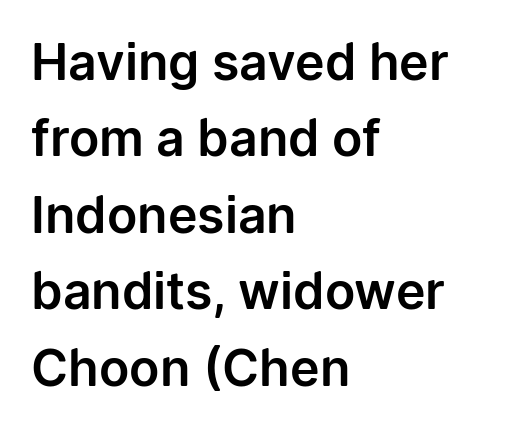
{"serif": "no", "italic": "no", "width": "normal", "stroke_contrast": "low", "x_height": "medium", "monospaced": "no", "underline": "no", "align": "left", "line_spacing": "normal", "line_spacing_ratio": 1.53, "letter_spacing": "normal", "letter_spacing_em": 0.0, "glyph_px": 50}
